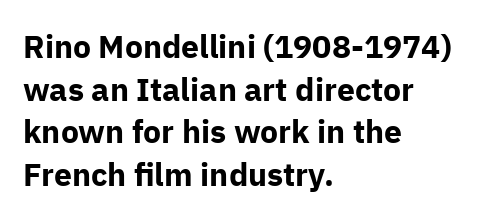
Q: Is the text bold? A: Yes.
Q: Is the text italic (slanted)? A: No, it is upright.
Q: Is the typeface a serif or a sans-serif typeface? A: Sans-serif.
Q: Is the text underlined? A: No.
Q: How is the paragraph aligned? A: Left-aligned.
Q: Is the spacing between letters normal or unusually wide? A: Normal.
Q: Is the spacing between lines tight, normal or loose? A: Normal.
Q: Width (condensed, normal, or wide)? A: Normal.
Q: Stroke contrast? A: Low.
Q: x-height? A: Medium.
Q: Monospaced? A: No.
